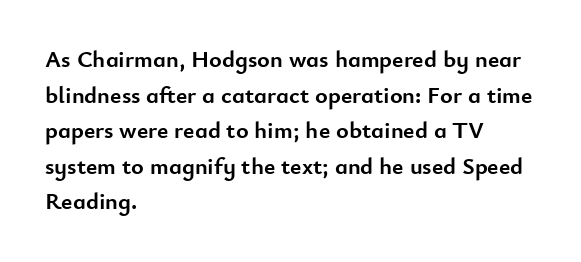
{"italic": "no", "bold": "yes", "underline": "no", "align": "left", "line_spacing": "normal", "line_spacing_ratio": 1.48, "letter_spacing": "normal", "letter_spacing_em": 0.0, "glyph_px": 24}
